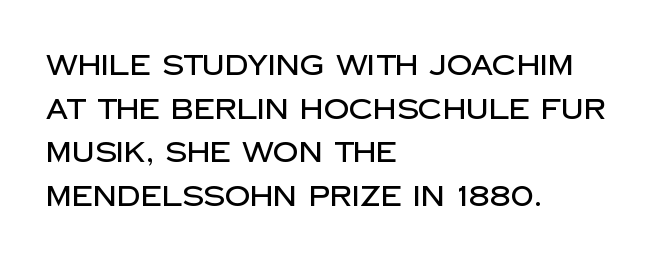
{"serif": "no", "italic": "no", "width": "normal", "stroke_contrast": "low", "x_height": "large", "monospaced": "no", "underline": "no", "align": "left", "line_spacing": "normal", "line_spacing_ratio": 1.56, "letter_spacing": "normal", "letter_spacing_em": 0.0, "glyph_px": 28}
